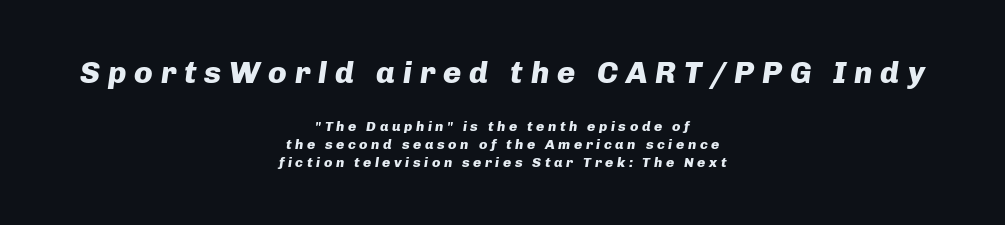
The image shows 31 px heavy type, italic (leaning right); set centered, normal line spacing (1.28x), unusually wide letter spacing (+0.25 em), not underlined; the first (top) block is 2.21x larger; low stroke contrast and a medium x-height.
